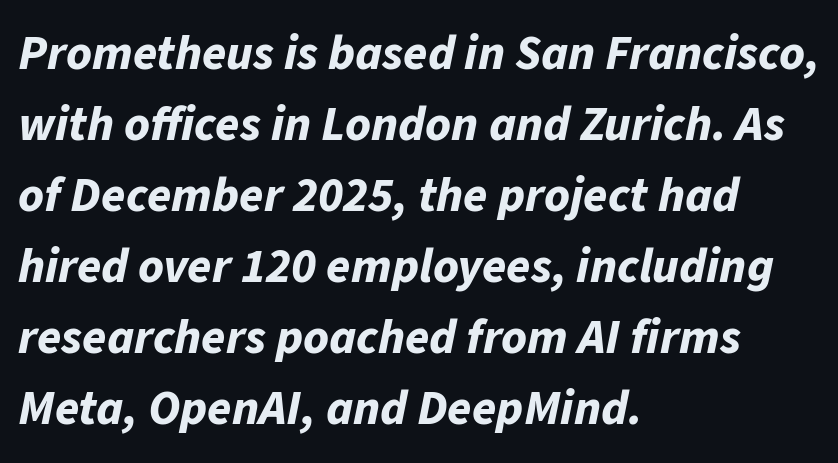
{"italic": "yes", "lean": "right", "slant_degrees": 11, "bold": "yes", "weight": "bold", "width": "normal", "stroke_contrast": "low", "x_height": "medium", "monospaced": "no", "underline": "no", "align": "left", "line_spacing": "normal", "line_spacing_ratio": 1.45, "letter_spacing": "normal", "letter_spacing_em": 0.0, "glyph_px": 49}
